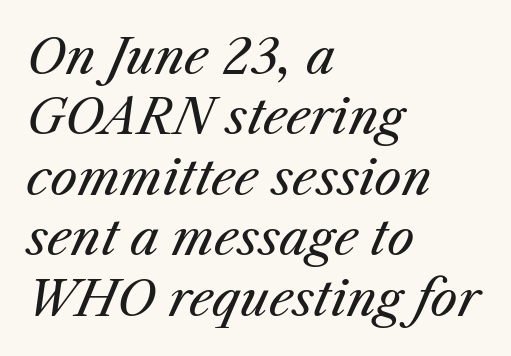
Q: Is the text bold? A: No.
Q: Is the text italic (slanted)? A: Yes, it leans right by about 25 degrees.
Q: Is the text underlined? A: No.
Q: How is the paragraph aligned? A: Left-aligned.
Q: Is the spacing between letters normal or unusually wide? A: Normal.
Q: Is the spacing between lines tight, normal or loose? A: Normal.
Q: Width (condensed, normal, or wide)? A: Normal.
Q: Stroke contrast? A: Medium.
Q: x-height? A: Medium.
Q: Monospaced? A: No.
